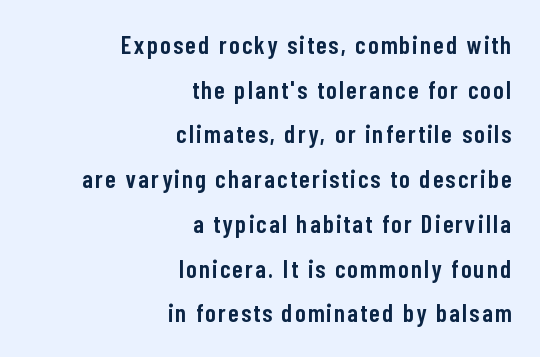
Q: Is the text bold? A: Semi-bold.
Q: Is the text italic (slanted)? A: No, it is upright.
Q: Is the text underlined? A: No.
Q: How is the paragraph aligned? A: Right-aligned.
